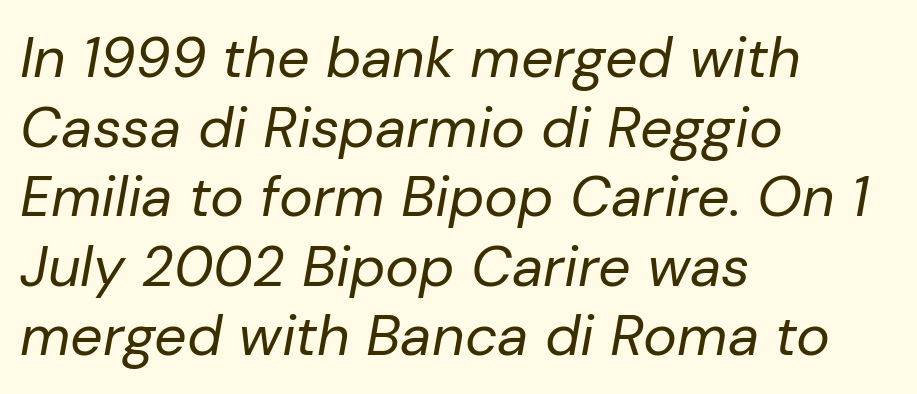
Q: Is the text bold? A: No.
Q: Is the text italic (slanted)? A: Yes, it leans right by about 10 degrees.
Q: Is the text underlined? A: No.
Q: How is the paragraph aligned? A: Left-aligned.
Q: Is the spacing between letters normal or unusually wide? A: Normal.
Q: Width (condensed, normal, or wide)? A: Normal.
Q: Stroke contrast? A: Low.
Q: x-height? A: Medium.
Q: Monospaced? A: No.
